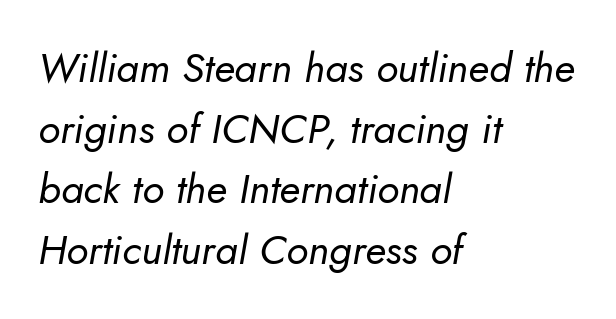
{"italic": "yes", "lean": "right", "slant_degrees": 5, "bold": "no", "weight": "regular", "width": "normal", "stroke_contrast": "low", "x_height": "small", "monospaced": "no", "underline": "no", "align": "left", "line_spacing": "normal", "line_spacing_ratio": 1.48, "letter_spacing": "normal", "letter_spacing_em": 0.0, "glyph_px": 41}
